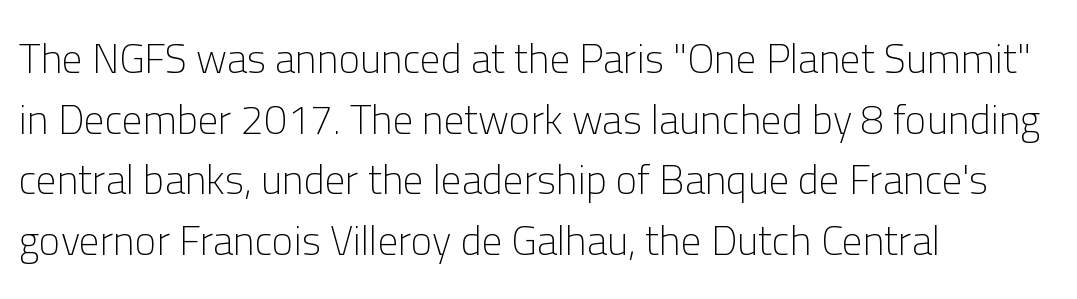
Horizontal alignment here is leftward, the default for most running prose. The font family rendered here belongs to the sans-serif group. Each new line begins a customary step beneath the previous one. Compared with typical body copy, the letter spacing here is the same. Type without underlining.
